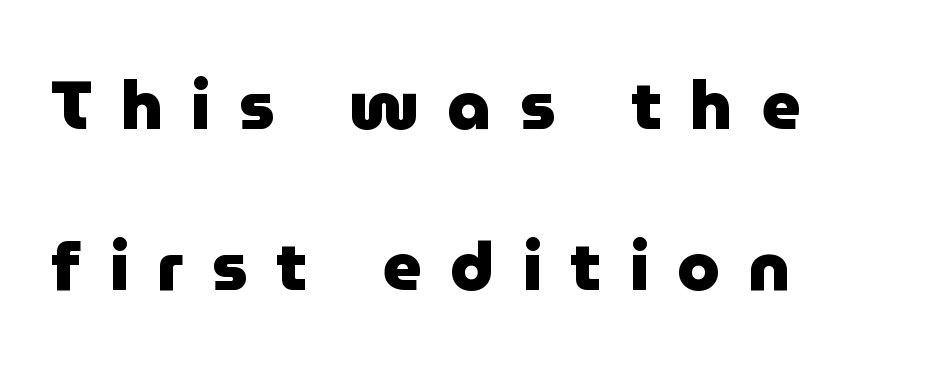
Q: Is the text bold? A: Yes.
Q: Is the text italic (slanted)? A: No, it is upright.
Q: Is the typeface a serif or a sans-serif typeface? A: Sans-serif.
Q: Is the text underlined? A: No.
Q: How is the paragraph aligned? A: Left-aligned.
Q: Is the spacing between letters normal or unusually wide? A: Unusually wide.
Q: Is the spacing between lines tight, normal or loose? A: Loose.
Q: Width (condensed, normal, or wide)? A: Normal.
Q: Stroke contrast? A: Low.
Q: x-height? A: Medium.
Q: Monospaced? A: No.
